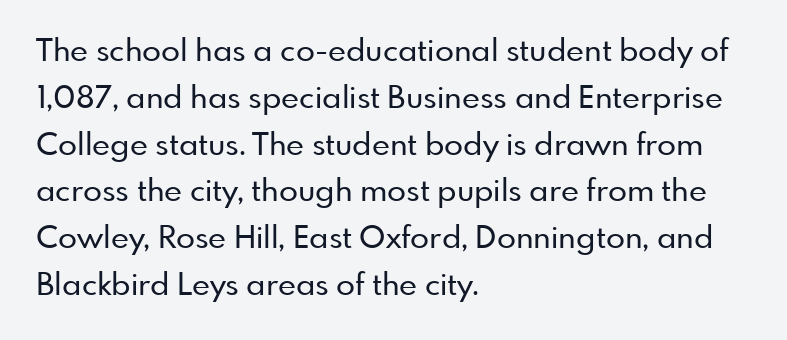
The letters stand upright; this is a roman face. Quick note: underline off. Letter spacing: default. The characters display no serif detailing; their extremities are plain.
